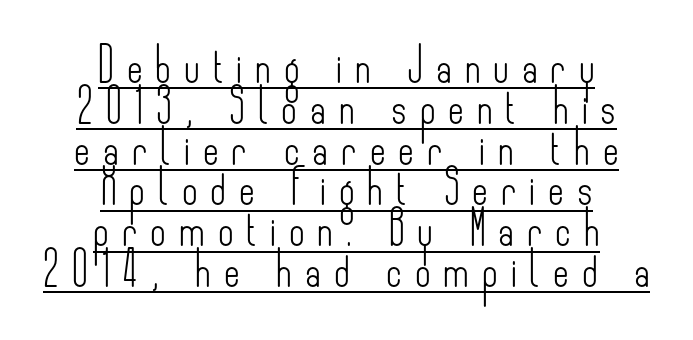
Q: Is the text bold? A: No.
Q: Is the text italic (slanted)? A: No, it is upright.
Q: Is the typeface a serif or a sans-serif typeface? A: Sans-serif.
Q: Is the text underlined? A: Yes.
Q: How is the paragraph aligned? A: Centered.
Q: Is the spacing between letters normal or unusually wide? A: Unusually wide.
Q: Width (condensed, normal, or wide)? A: Condensed.
Q: Stroke contrast? A: Low.
Q: x-height? A: Small.
Q: Monospaced? A: No.
